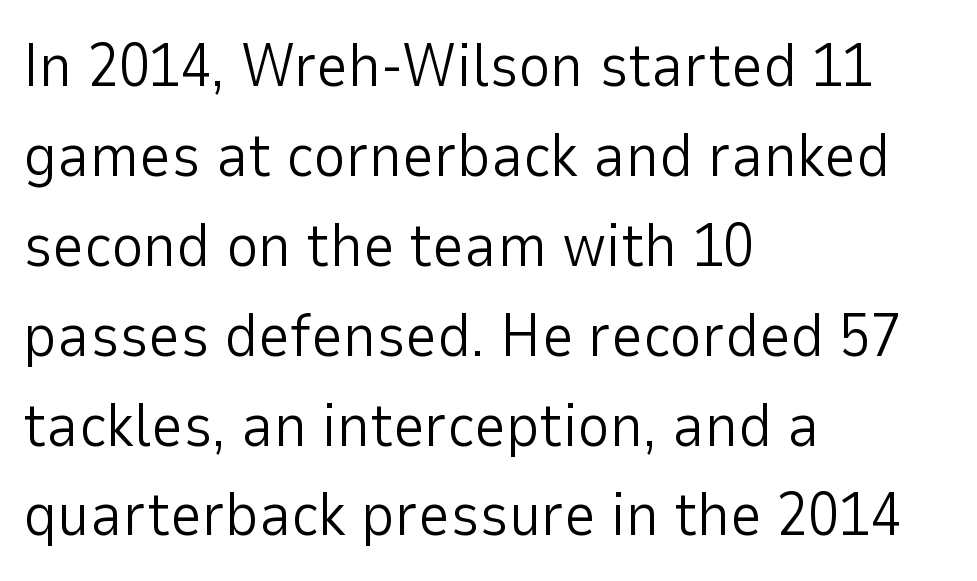
The axis of the letterforms is exactly vertical. Students, note that the glyphs here touch the page at normal intervals. One glance says typical: line gaps are just what's usual. Each letter keeps its own natural width here, so spacing adapts to shape.
